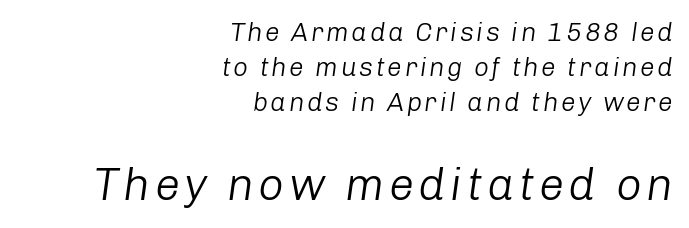
Q: Is the text bold? A: No.
Q: Is the text italic (slanted)? A: Yes, it leans right by about 8 degrees.
Q: Is the text underlined? A: No.
Q: How is the paragraph aligned? A: Right-aligned.
Q: Is the spacing between lines tight, normal or loose? A: Normal.
Q: Which block of text is set in a larger size, the first (top) or the second (bottom)? A: The second (bottom) one.
Q: Width (condensed, normal, or wide)? A: Normal.
Q: Stroke contrast? A: Low.
Q: x-height? A: Medium.
Q: Monospaced? A: No.
